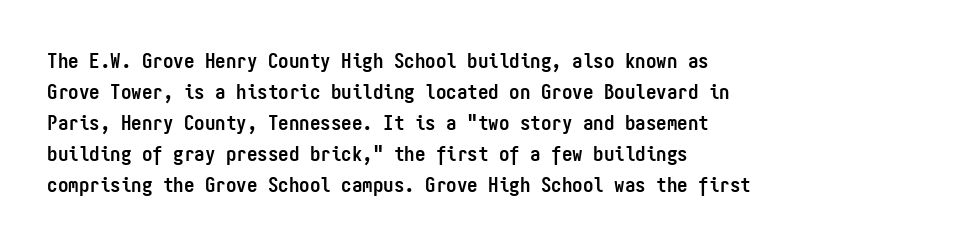
These lines keep a tight, regular rhythm from letter to letter. The typesetting leans heavy: a genuine bold. Line beginnings align vertically; line endings do not. If you drew a line through each stem, it would be perfectly vertical. Letters rest on an invisible, unmarked baseline.
